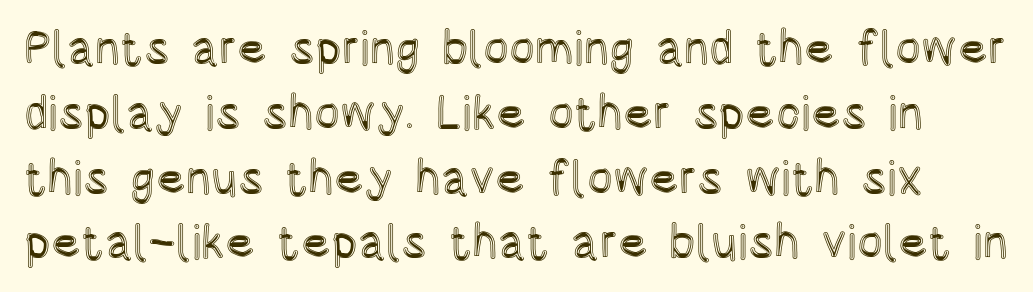
{"italic": "no", "width": "condensed", "x_height": "large", "monospaced": "no", "underline": "no", "line_spacing": "normal", "line_spacing_ratio": 1.35, "letter_spacing": "normal", "letter_spacing_em": 0.0, "glyph_px": 48}
